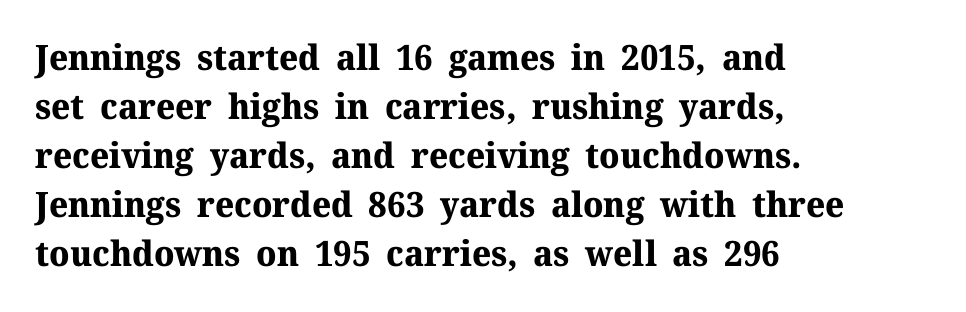
The image shows 35 px bold serif type, upright; set left-aligned, normal line spacing (1.4x), normal letter spacing, not underlined; medium stroke contrast and a medium x-height.
